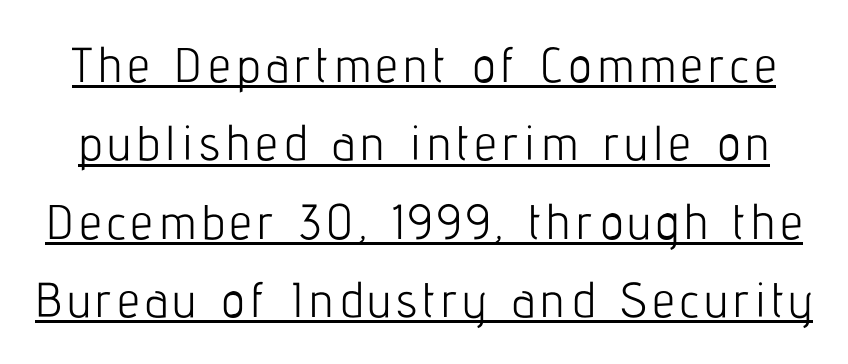
Q: Is the text bold? A: No.
Q: Is the text italic (slanted)? A: No, it is upright.
Q: Is the typeface a serif or a sans-serif typeface? A: Sans-serif.
Q: Is the text underlined? A: Yes.
Q: Is the spacing between lines tight, normal or loose? A: Normal.
Q: Width (condensed, normal, or wide)? A: Condensed.
Q: Stroke contrast? A: Low.
Q: x-height? A: Medium.
Q: Monospaced? A: No.
